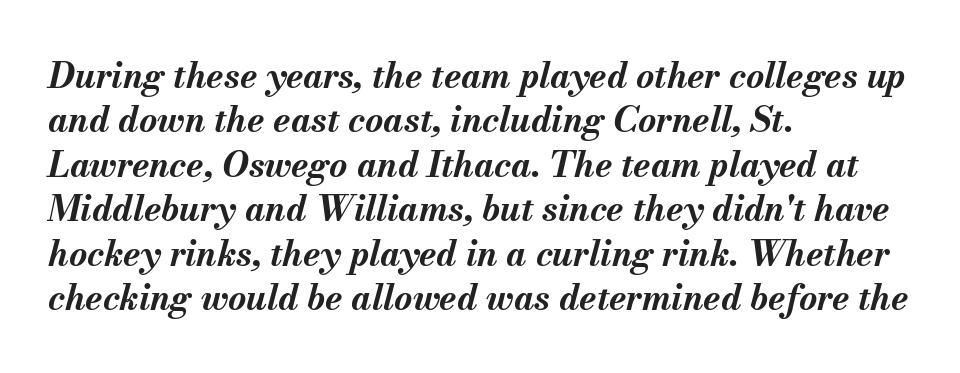
A full-strength bold gives these letters their thick strokes. A bare baseline throughout the passage. These lines keep a tight, regular rhythm from letter to letter. The face used here is proportionally spaced, like ordinary book or web type. The lettering tilts uniformly, giving the passage an italic look.
